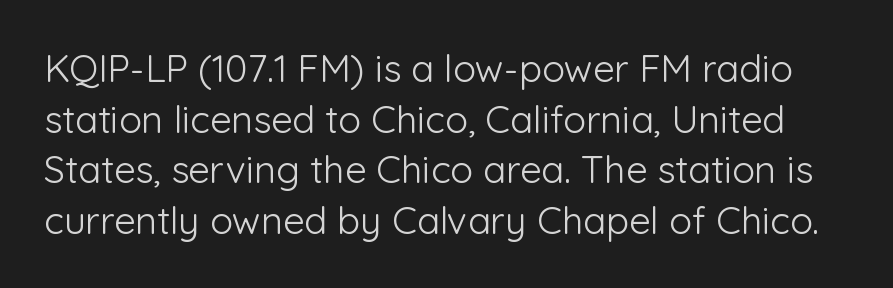
The image shows 38 px light sans-serif type, upright; set normal line spacing (1.33x), normal letter spacing, not underlined; low stroke contrast and a medium x-height.
